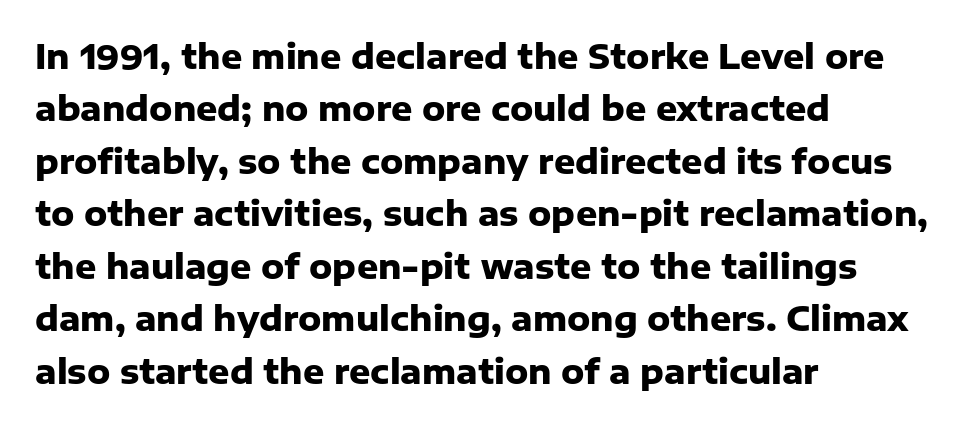
{"serif": "no", "italic": "no", "bold": "yes", "weight": "heavy", "width": "normal", "stroke_contrast": "low", "x_height": "medium", "monospaced": "no", "underline": "no", "align": "left", "line_spacing": "normal", "line_spacing_ratio": 1.59, "letter_spacing": "normal", "letter_spacing_em": 0.0, "glyph_px": 33}
